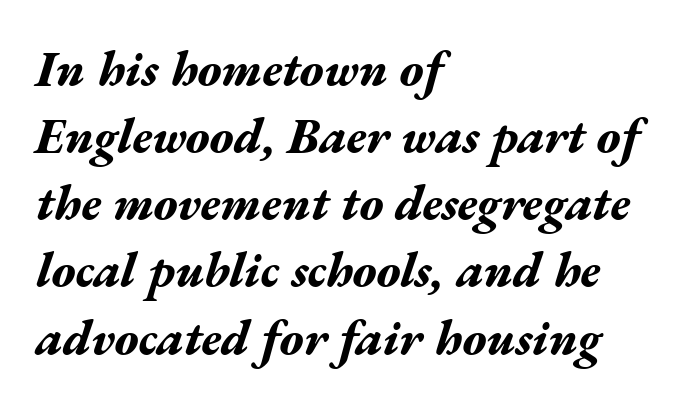
The image shows 49 px bold, wide type, italic (leaning right); set left-aligned, normal line spacing (1.37x), normal letter spacing, not underlined; medium stroke contrast and a medium x-height.
